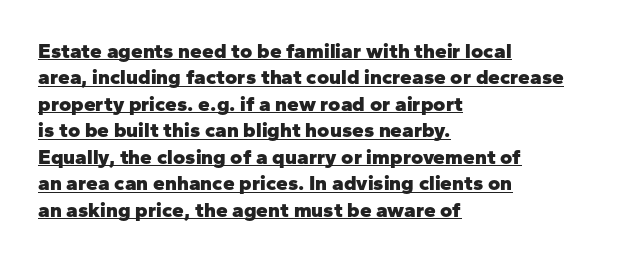
The image shows 21 px bold type, upright; set left-aligned, normal line spacing (1.26x), normal letter spacing, underlined.
